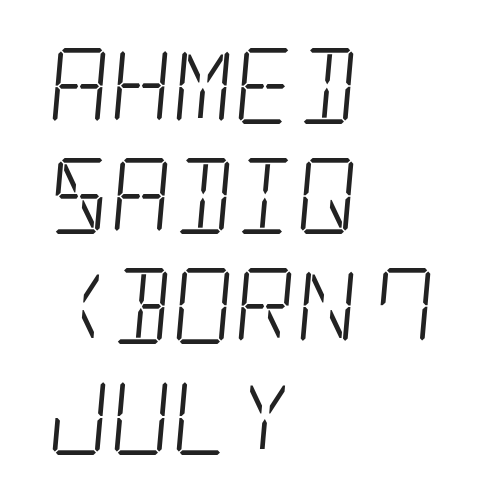
The image shows 76 px light, condensed serif type; set left-aligned, normal line spacing (1.45x), normal letter spacing, not underlined; low stroke contrast and a large x-height.
